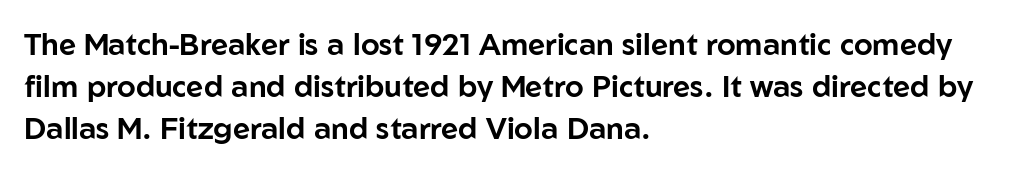
The glyphs in this specimen are sans serif. The lettering holds an erect, upright posture throughout. These lines are set flush left with a ragged right edge. How would I describe the line gaps? Plain and ordinary. These lines are rendered in a variable-pitch font.
